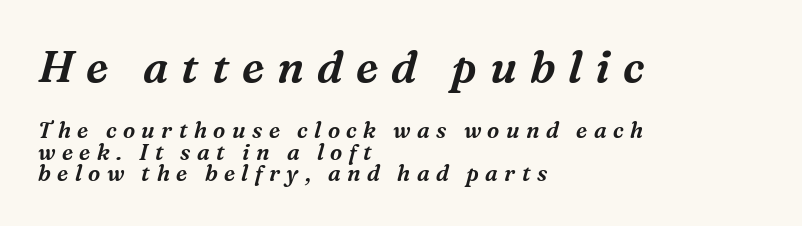
Q: Is the text italic (slanted)? A: Yes, it leans right by about 16 degrees.
Q: Is the typeface a serif or a sans-serif typeface? A: Serif.
Q: Is the text underlined? A: No.
Q: How is the paragraph aligned? A: Left-aligned.
Q: Is the spacing between letters normal or unusually wide? A: Unusually wide.
Q: Is the spacing between lines tight, normal or loose? A: Tight.
Q: Which block of text is set in a larger size, the first (top) or the second (bottom)? A: The first (top) one.
Q: Width (condensed, normal, or wide)? A: Normal.
Q: Stroke contrast? A: Medium.
Q: x-height? A: Medium.
Q: Monospaced? A: No.
